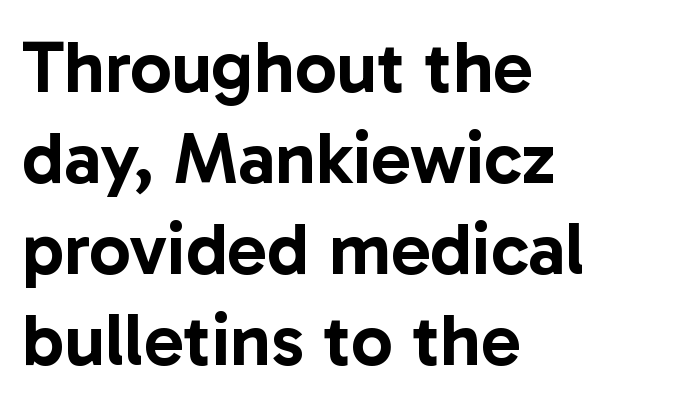
I'd call this a sans setting — the letters go barefoot. Quick note: not italic, upright. Any mark beneath the type? The region is blank. The letters sit at their default tracking, neither squeezed nor spread. Proportional: the letters do not fall into vertical columns. Notice how the passage keeps a crisp vertical edge on the left only.
